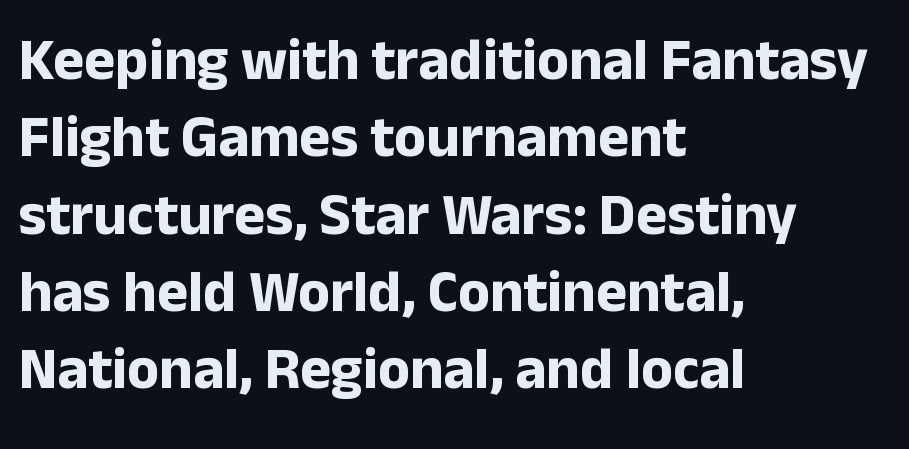
{"serif": "no", "italic": "no", "bold": "yes", "weight": "bold", "width": "normal", "stroke_contrast": "low", "x_height": "medium", "monospaced": "no", "underline": "no", "align": "left", "line_spacing": "normal", "line_spacing_ratio": 1.31, "letter_spacing": "normal", "letter_spacing_em": 0.0, "glyph_px": 59}
